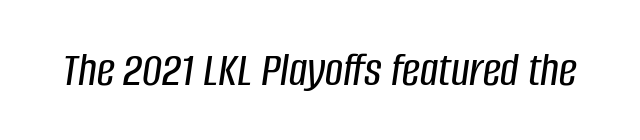
The image shows 50 px condensed type, italic (leaning right); set normal letter spacing, not underlined; low stroke contrast and a large x-height.
